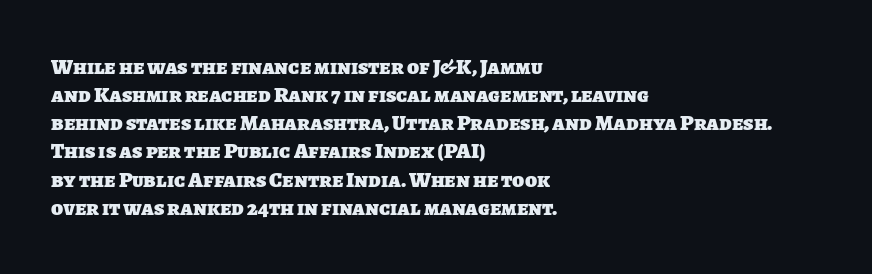
Q: Is the text bold? A: Yes.
Q: Is the text underlined? A: No.
Q: How is the paragraph aligned? A: Left-aligned.
Q: Is the spacing between letters normal or unusually wide? A: Normal.
Q: Is the spacing between lines tight, normal or loose? A: Normal.
